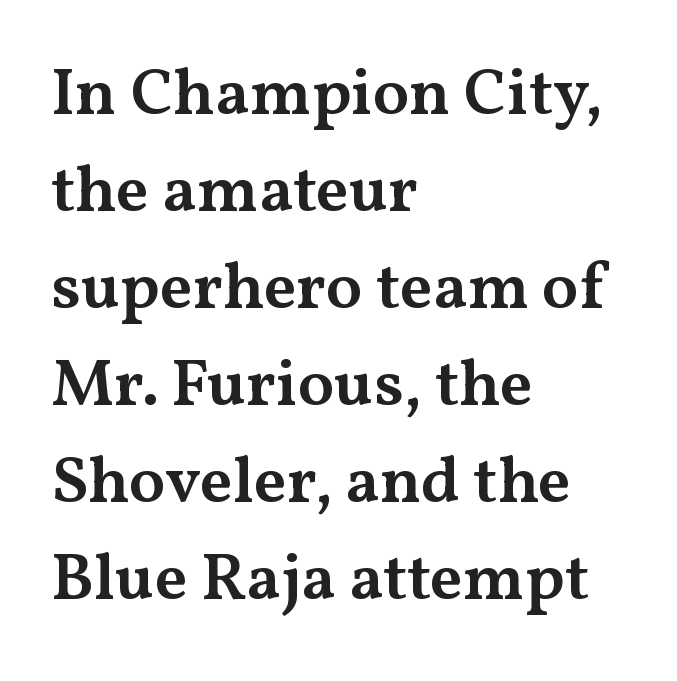
The image shows 66 px semibold, wide serif type, upright; set left-aligned, normal line spacing (1.47x), normal letter spacing, not underlined; medium stroke contrast and a medium x-height.
